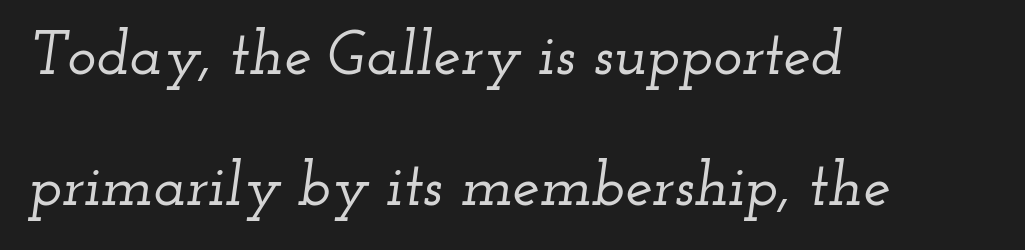
The image shows 61 px wide serif type, italic (leaning right); set left-aligned, loose line spacing (2.15x), normal letter spacing, not underlined; low stroke contrast and a small x-height.
